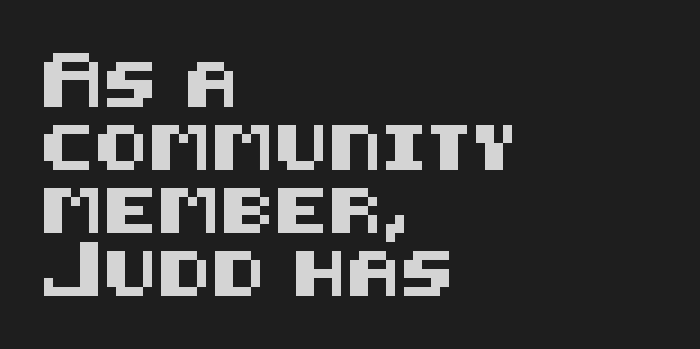
Regular leading. Descender tails drop into unmarked territory. The letters stand upright; this is a roman face. Spacing between characters is what you'd get straight out of the box. Layout note: lines flush left.
